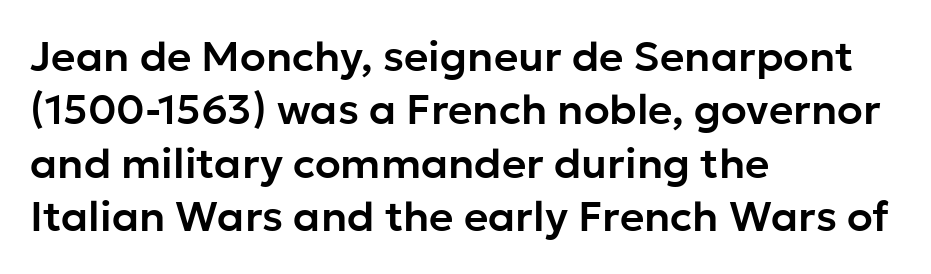
The image shows 42 px sans-serif type, upright; set left-aligned, normal line spacing (1.27x), normal letter spacing, not underlined; low stroke contrast and a medium x-height.
